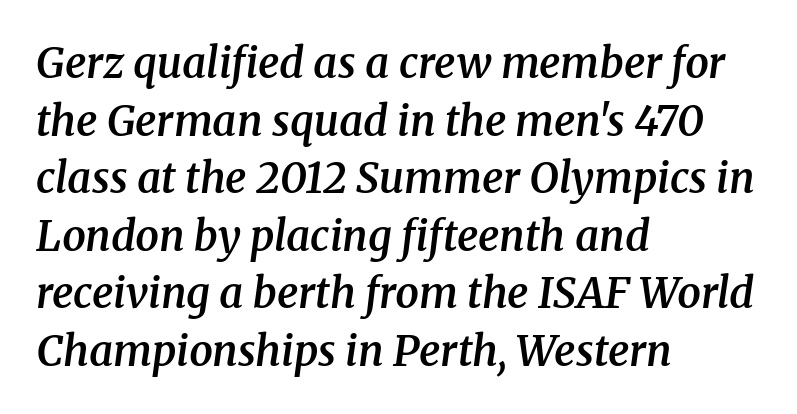
Q: Is the text bold? A: Semi-bold.
Q: Is the text italic (slanted)? A: Yes, it leans right by about 8 degrees.
Q: Is the typeface a serif or a sans-serif typeface? A: Serif.
Q: Is the text underlined? A: No.
Q: How is the paragraph aligned? A: Left-aligned.
Q: Is the spacing between letters normal or unusually wide? A: Normal.
Q: Is the spacing between lines tight, normal or loose? A: Normal.
Q: Width (condensed, normal, or wide)? A: Normal.
Q: Stroke contrast? A: Medium.
Q: x-height? A: Medium.
Q: Monospaced? A: No.
